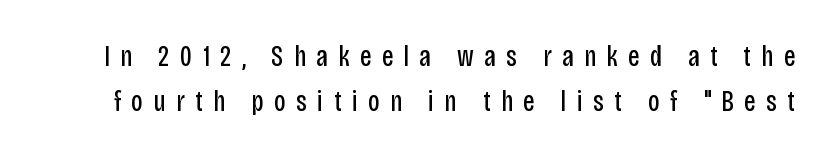
Glance below the letters and you will spot only blank space. The typesetting does not lean heavy: it is not bold. Normally led — the rows are evenly, conventionally spaced. There is plenty of visible air inserted between adjacent glyphs. You could not count columns in this text — the font is proportionally spaced. Italic? Not at all — the glyphs are vertical.
